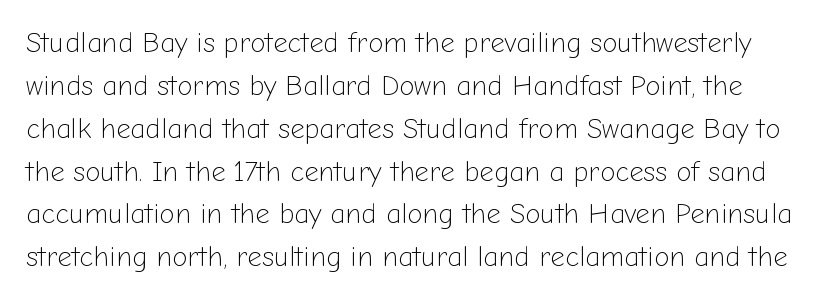
Ordinary non-slanted type is in use. The horizontal fit of the characters is conventional and even. Honestly, there is no underline to notice here at all. Looks like regular typesetting: each glyph gets only the width it needs. No extra ink here — the face is not bold.
